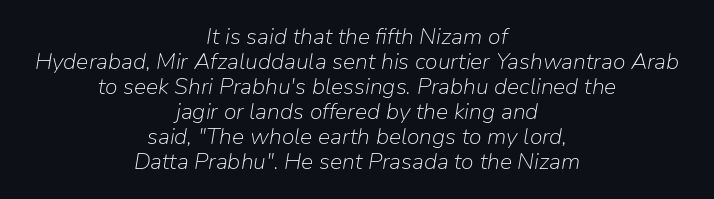
{"italic": "yes", "lean": "right", "slant_degrees": 9, "bold": "no", "underline": "no", "align": "center", "line_spacing": "tight", "line_spacing_ratio": 1.09, "letter_spacing": "normal", "letter_spacing_em": 0.0, "glyph_px": 23}
